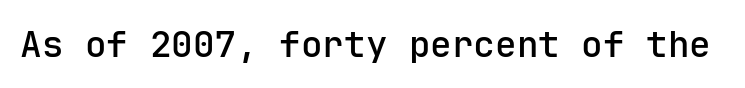
Q: Is the text italic (slanted)? A: No, it is upright.
Q: Is the typeface a serif or a sans-serif typeface? A: Sans-serif.
Q: Is the text underlined? A: No.
Q: Is the spacing between letters normal or unusually wide? A: Normal.
Q: Width (condensed, normal, or wide)? A: Normal.
Q: Stroke contrast? A: Low.
Q: x-height? A: Medium.
Q: Monospaced? A: Yes.
